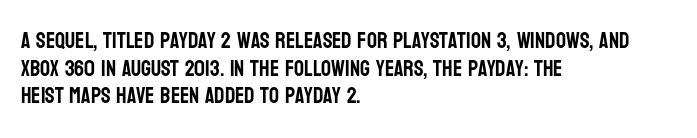
{"italic": "no", "underline": "no", "align": "left", "line_spacing": "normal", "line_spacing_ratio": 1.26, "letter_spacing": "normal", "letter_spacing_em": 0.0, "glyph_px": 22}
